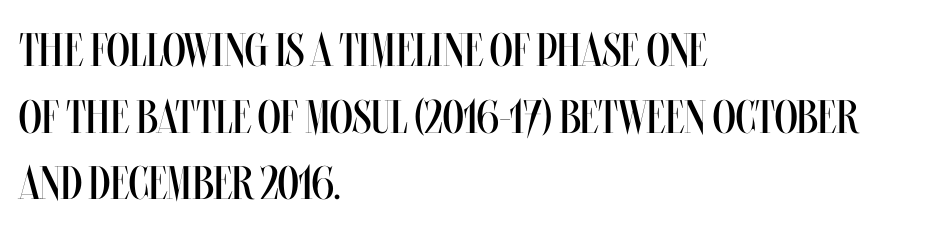
The image shows 47 px regular-weight, condensed type, upright; set left-aligned, normal line spacing (1.42x), normal letter spacing, not underlined; medium stroke contrast and a large x-height.
